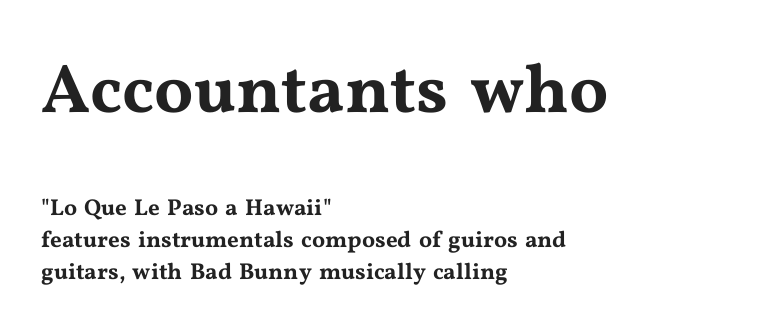
{"serif": "yes", "italic": "no", "width": "wide", "stroke_contrast": "medium", "x_height": "medium", "monospaced": "no", "underline": "no", "align": "left", "line_spacing": "normal", "line_spacing_ratio": 1.38, "letter_spacing": "normal", "letter_spacing_em": 0.0, "larger_block": "first", "size_ratio": 3.0, "glyph_px": 69}
